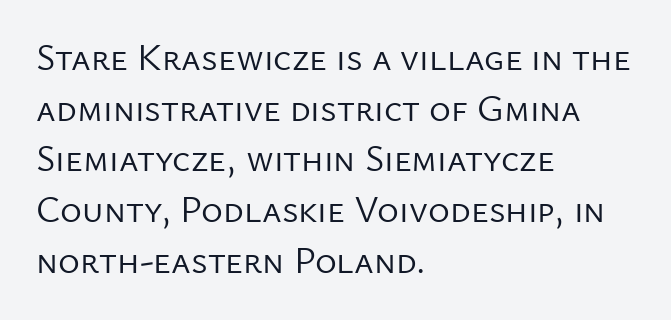
{"serif": "no", "italic": "no", "bold": "no", "weight": "regular", "width": "normal", "stroke_contrast": "low", "x_height": "medium", "monospaced": "no", "underline": "no", "align": "left", "line_spacing": "normal", "line_spacing_ratio": 1.37, "letter_spacing": "normal", "letter_spacing_em": 0.0, "glyph_px": 37}
